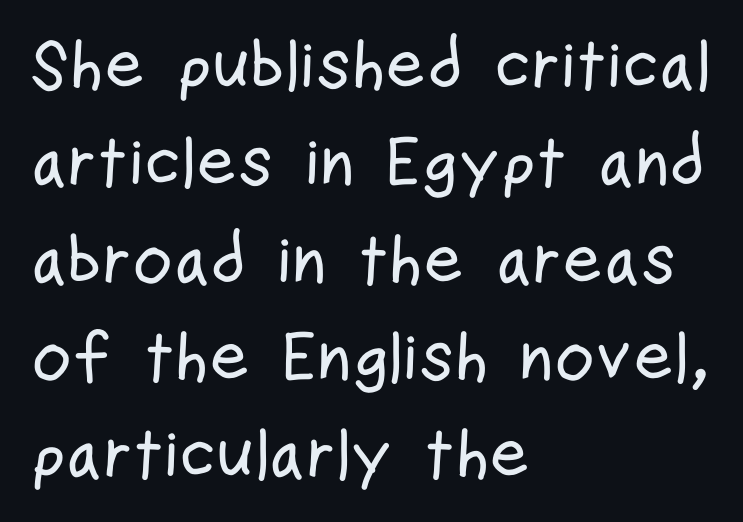
Q: Is the text italic (slanted)? A: No, it is upright.
Q: Is the typeface a serif or a sans-serif typeface? A: Sans-serif.
Q: Is the text underlined? A: No.
Q: How is the paragraph aligned? A: Left-aligned.
Q: Is the spacing between letters normal or unusually wide? A: Normal.
Q: Is the spacing between lines tight, normal or loose? A: Normal.
Q: Width (condensed, normal, or wide)? A: Condensed.
Q: Stroke contrast? A: Low.
Q: x-height? A: Medium.
Q: Monospaced? A: No.
